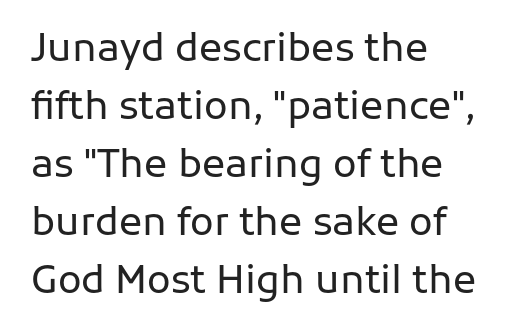
No feet cap the strokes, marking this as sans-serif type. Stroke mass is kept to a normal reading level or below. Vertically, the passage feels balanced, rows spaced as you'd expect. Students, note that the glyphs here touch the page at normal intervals. Looks like regular typesetting: each glyph gets only the width it needs. This rendering features lettering with no underline.
